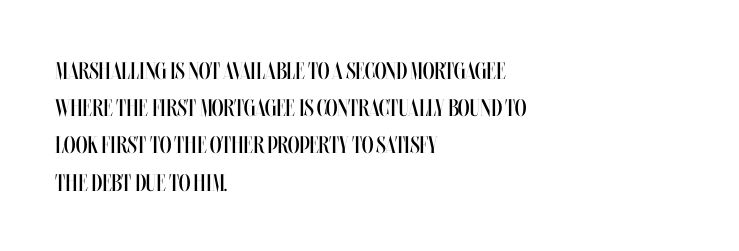
Ordinary non-slanted type is in use. This sample uses plain, unmodified letter spacing. Has an underline been added? It has not. The designer left line spacing at the default. The cut favours lightness, reaching ordinary text weight at its darkest. Layout note: lines flush left.
